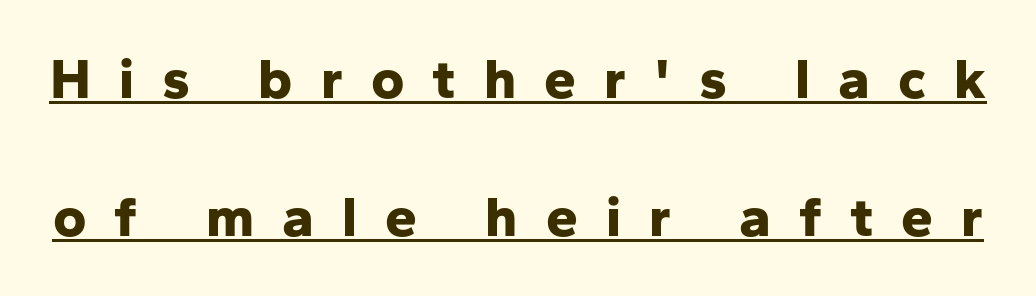
Q: Is the text bold? A: Yes.
Q: Is the text italic (slanted)? A: No, it is upright.
Q: Is the typeface a serif or a sans-serif typeface? A: Sans-serif.
Q: Is the text underlined? A: Yes.
Q: Is the spacing between letters normal or unusually wide? A: Unusually wide.
Q: Is the spacing between lines tight, normal or loose? A: Loose.
Q: Width (condensed, normal, or wide)? A: Normal.
Q: Stroke contrast? A: Low.
Q: x-height? A: Medium.
Q: Monospaced? A: No.
